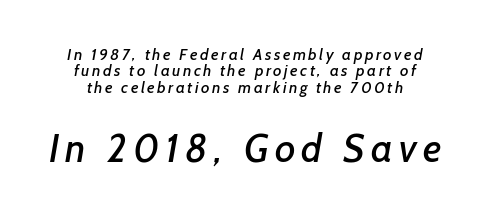
Q: Is the typeface a serif or a sans-serif typeface? A: Sans-serif.
Q: Is the text underlined? A: No.
Q: Is the spacing between lines tight, normal or loose? A: Tight.
Q: Which block of text is set in a larger size, the first (top) or the second (bottom)? A: The second (bottom) one.
Q: Width (condensed, normal, or wide)? A: Normal.
Q: Stroke contrast? A: Low.
Q: x-height? A: Medium.
Q: Monospaced? A: No.
